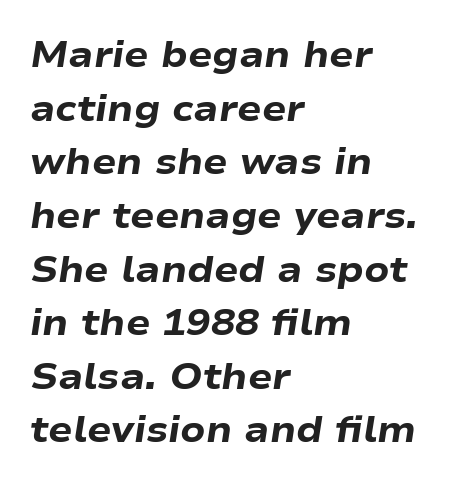
Line starts are locked; line ends wander. Spacing between characters is what you'd get straight out of the box. The glyphs have the mass of a bold cut. How would I describe the line gaps? Plain and ordinary. These lines are rendered in a variable-pitch font. Nobody drew a line under any word here.
